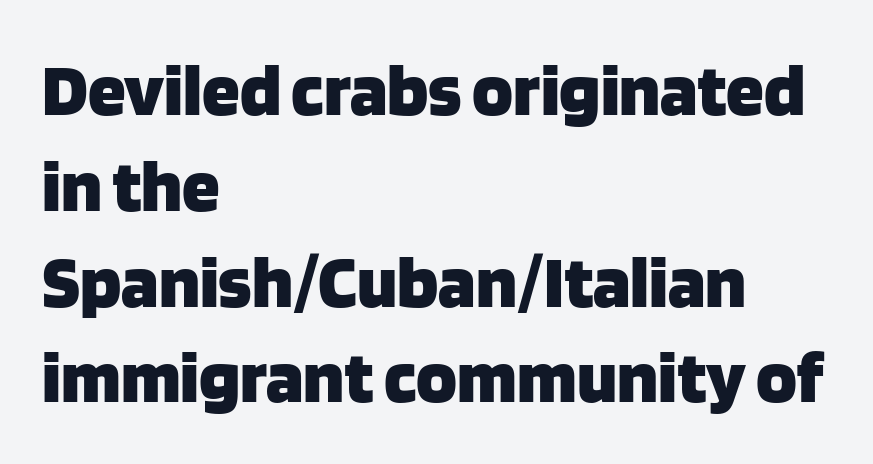
Q: Is the text bold? A: Yes.
Q: Is the text italic (slanted)? A: No, it is upright.
Q: Is the typeface a serif or a sans-serif typeface? A: Sans-serif.
Q: Is the text underlined? A: No.
Q: How is the paragraph aligned? A: Left-aligned.
Q: Is the spacing between letters normal or unusually wide? A: Normal.
Q: Is the spacing between lines tight, normal or loose? A: Normal.
Q: Width (condensed, normal, or wide)? A: Normal.
Q: Stroke contrast? A: Low.
Q: x-height? A: Large.
Q: Monospaced? A: No.
